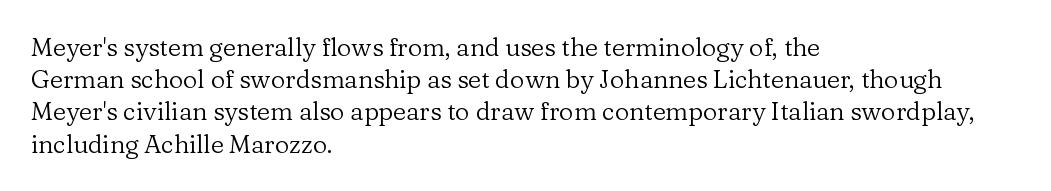
The image shows 25 px text type, upright; set left-aligned, normal line spacing (1.29x), normal letter spacing, not underlined.
